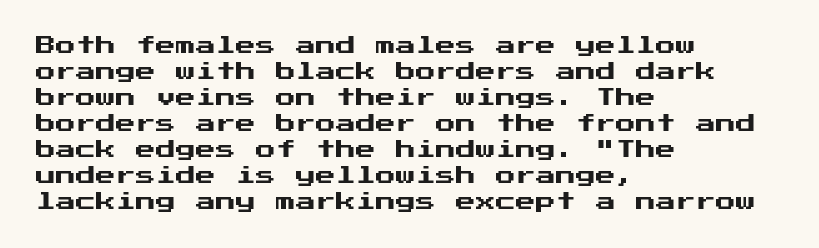
Q: Is the text italic (slanted)? A: No, it is upright.
Q: Is the text underlined? A: No.
Q: How is the paragraph aligned? A: Left-aligned.
Q: Is the spacing between letters normal or unusually wide? A: Normal.
Q: Is the spacing between lines tight, normal or loose? A: Normal.
